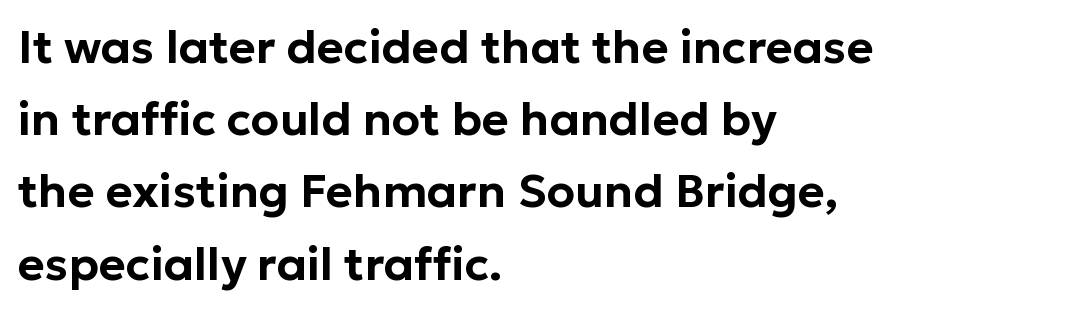
Q: Is the text italic (slanted)? A: No, it is upright.
Q: Is the typeface a serif or a sans-serif typeface? A: Sans-serif.
Q: Is the text underlined? A: No.
Q: How is the paragraph aligned? A: Left-aligned.
Q: Is the spacing between letters normal or unusually wide? A: Normal.
Q: Is the spacing between lines tight, normal or loose? A: Normal.
Q: Width (condensed, normal, or wide)? A: Normal.
Q: Stroke contrast? A: Low.
Q: x-height? A: Medium.
Q: Monospaced? A: No.
